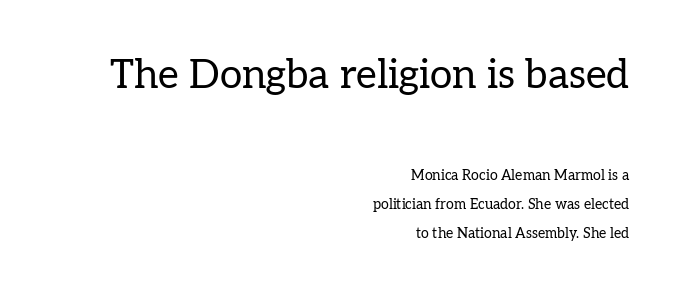
Q: Is the text bold? A: No.
Q: Is the text italic (slanted)? A: No, it is upright.
Q: Is the typeface a serif or a sans-serif typeface? A: Serif.
Q: Is the text underlined? A: No.
Q: How is the paragraph aligned? A: Right-aligned.
Q: Is the spacing between letters normal or unusually wide? A: Normal.
Q: Is the spacing between lines tight, normal or loose? A: Loose.
Q: Which block of text is set in a larger size, the first (top) or the second (bottom)? A: The first (top) one.
Q: Width (condensed, normal, or wide)? A: Normal.
Q: Stroke contrast? A: Low.
Q: x-height? A: Medium.
Q: Monospaced? A: No.
